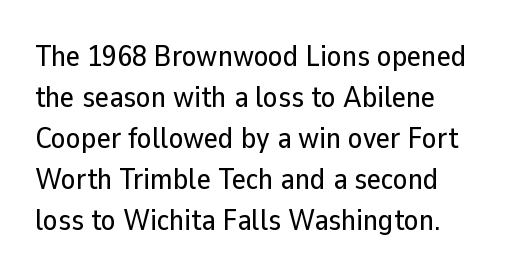
The image shows 30 px sans-serif type, upright; set left-aligned, normal line spacing (1.37x), normal letter spacing, not underlined; low stroke contrast and a medium x-height.
